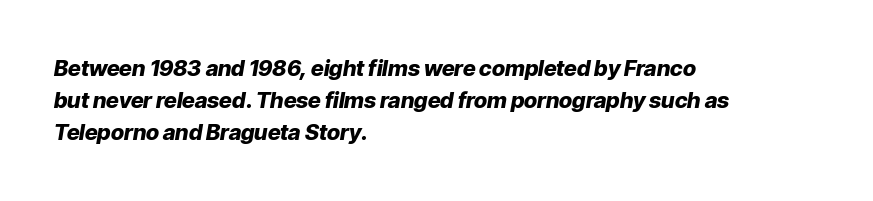
The typesetting leans heavy: a genuine bold. The passage is arranged the way most books set body copy — flush left. Here the glyphs are tracked normally, forming tight word shapes. Has an underline been added? It has not.
